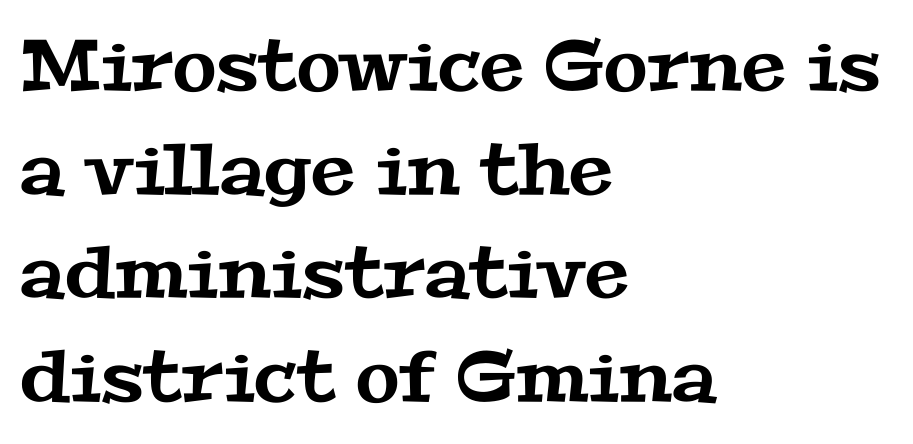
The image shows 71 px wide serif type; set left-aligned, normal line spacing (1.46x), normal letter spacing, not underlined; medium stroke contrast and a medium x-height.
